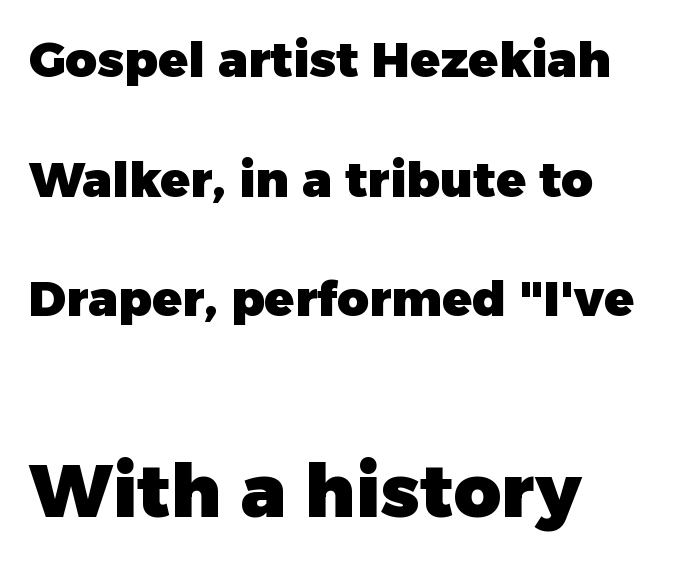
The image shows 73 px heavy sans-serif type, upright; set left-aligned, loose line spacing (2.44x), normal letter spacing, not underlined; the second (bottom) block is 1.49x larger; low stroke contrast and a medium x-height.
